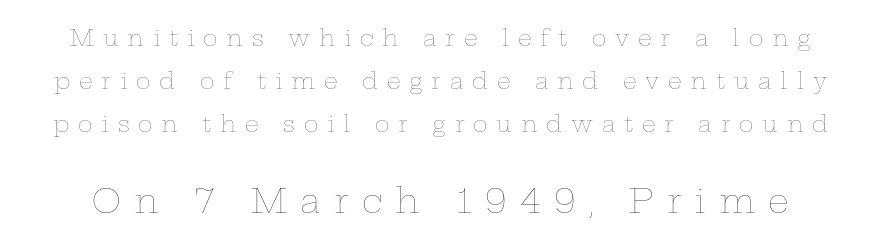
The image shows 33 px thin, wide type, upright; set loose line spacing (1.96x), unusually wide letter spacing (+0.4 em), not underlined; the second (bottom) block is 1.5x larger; low stroke contrast and a medium x-height.
